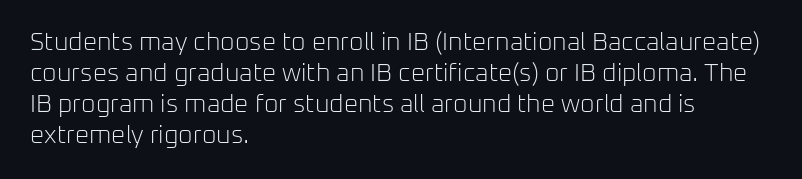
A light-to-regular cut is what we see here. Clear beneath every line of the passage. Vertical strokes here are truly vertical. The passage shown has conventional tracking throughout. Leftover space on each line is placed entirely after the last word.
